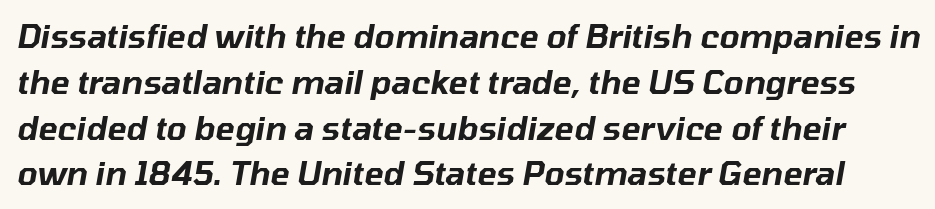
{"italic": "yes", "lean": "right", "slant_degrees": 10, "width": "normal", "stroke_contrast": "low", "x_height": "medium", "monospaced": "no", "underline": "no", "line_spacing": "normal", "line_spacing_ratio": 1.43, "letter_spacing": "normal", "letter_spacing_em": 0.0, "glyph_px": 32}
